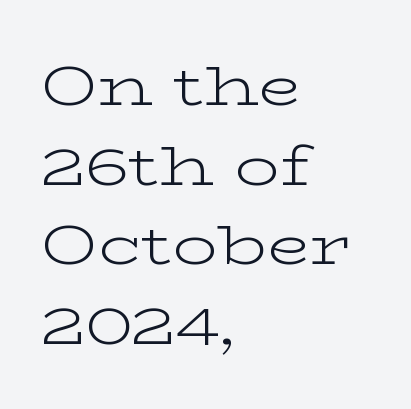
{"serif": "yes", "italic": "no", "bold": "no", "weight": "light", "width": "wide", "stroke_contrast": "low", "x_height": "medium", "monospaced": "no", "underline": "no", "align": "left", "line_spacing": "normal", "line_spacing_ratio": 1.42, "letter_spacing": "normal", "letter_spacing_em": 0.0, "glyph_px": 56}
